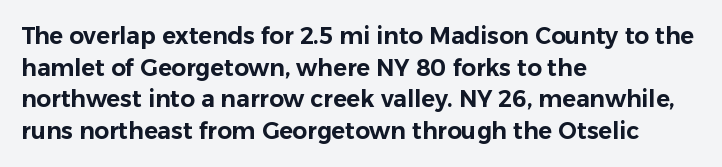
{"italic": "no", "underline": "no", "align": "left", "line_spacing": "normal", "line_spacing_ratio": 1.38, "letter_spacing": "normal", "letter_spacing_em": 0.0, "glyph_px": 23}
